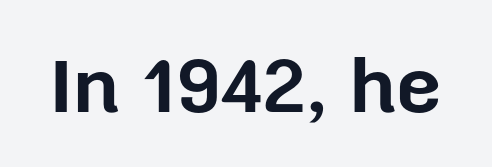
Q: Is the text bold? A: Yes.
Q: Is the text italic (slanted)? A: No, it is upright.
Q: Is the typeface a serif or a sans-serif typeface? A: Sans-serif.
Q: Is the text underlined? A: No.
Q: Is the spacing between letters normal or unusually wide? A: Normal.
Q: Width (condensed, normal, or wide)? A: Normal.
Q: Stroke contrast? A: Low.
Q: x-height? A: Medium.
Q: Monospaced? A: No.
